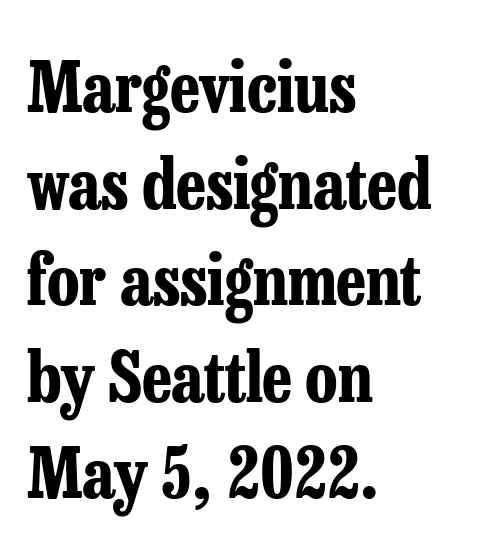
The image shows 68 px bold, condensed serif type, upright; set left-aligned, normal line spacing (1.42x), normal letter spacing, not underlined; low stroke contrast and a medium x-height.
